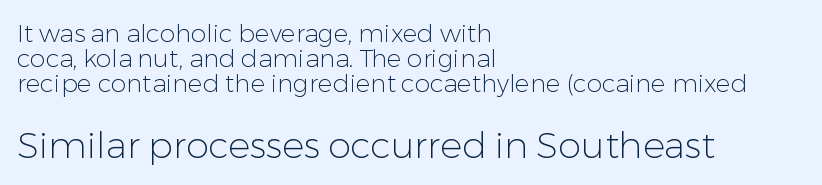
Q: Is the text bold? A: No.
Q: Is the text italic (slanted)? A: No, it is upright.
Q: Is the typeface a serif or a sans-serif typeface? A: Sans-serif.
Q: Is the text underlined? A: No.
Q: How is the paragraph aligned? A: Left-aligned.
Q: Is the spacing between letters normal or unusually wide? A: Normal.
Q: Is the spacing between lines tight, normal or loose? A: Tight.
Q: Which block of text is set in a larger size, the first (top) or the second (bottom)? A: The second (bottom) one.
Q: Width (condensed, normal, or wide)? A: Normal.
Q: Stroke contrast? A: Low.
Q: x-height? A: Medium.
Q: Monospaced? A: No.
